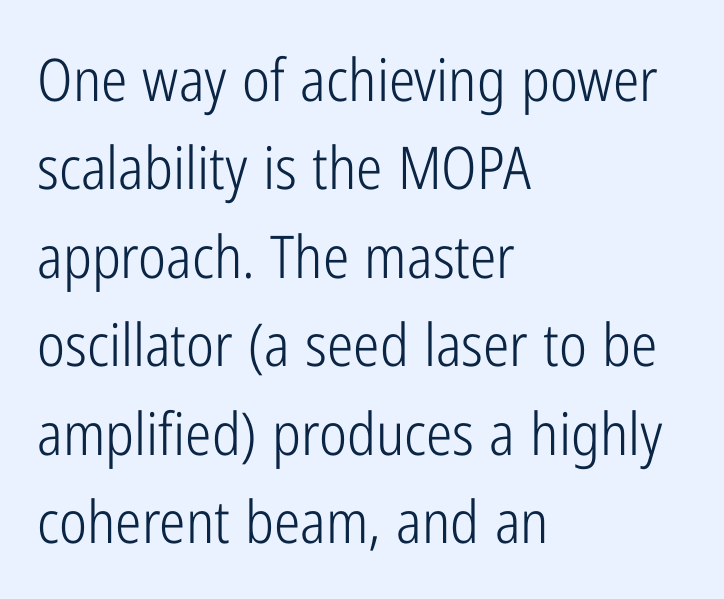
The lines sit at an ordinary, default distance from one another. The letterforms sit shoulder to shoulder at normal distance. No extra ink here — the face is not bold. Which margin do the lines hug? The left one — the right edge is uneven.
